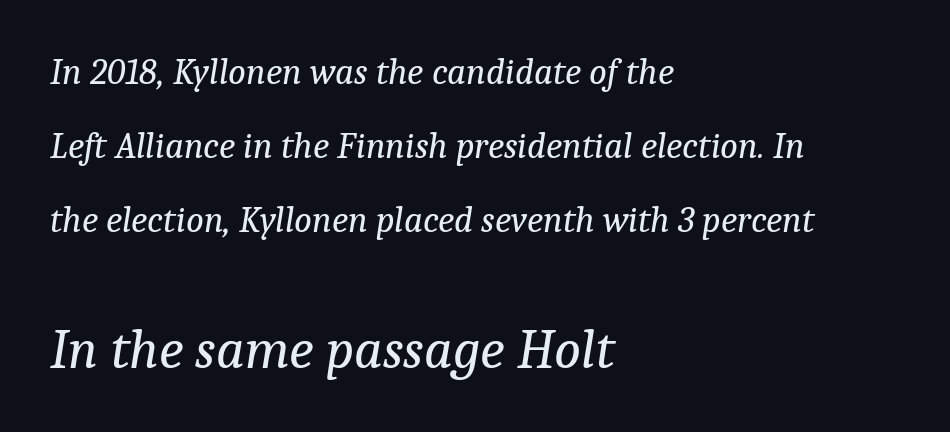
Q: Is the text bold? A: No.
Q: Is the text italic (slanted)? A: Yes, it leans right by about 9 degrees.
Q: Is the typeface a serif or a sans-serif typeface? A: Serif.
Q: Is the text underlined? A: No.
Q: How is the paragraph aligned? A: Left-aligned.
Q: Is the spacing between letters normal or unusually wide? A: Normal.
Q: Is the spacing between lines tight, normal or loose? A: Loose.
Q: Which block of text is set in a larger size, the first (top) or the second (bottom)? A: The second (bottom) one.
Q: Width (condensed, normal, or wide)? A: Normal.
Q: Stroke contrast? A: Low.
Q: x-height? A: Medium.
Q: Monospaced? A: No.
